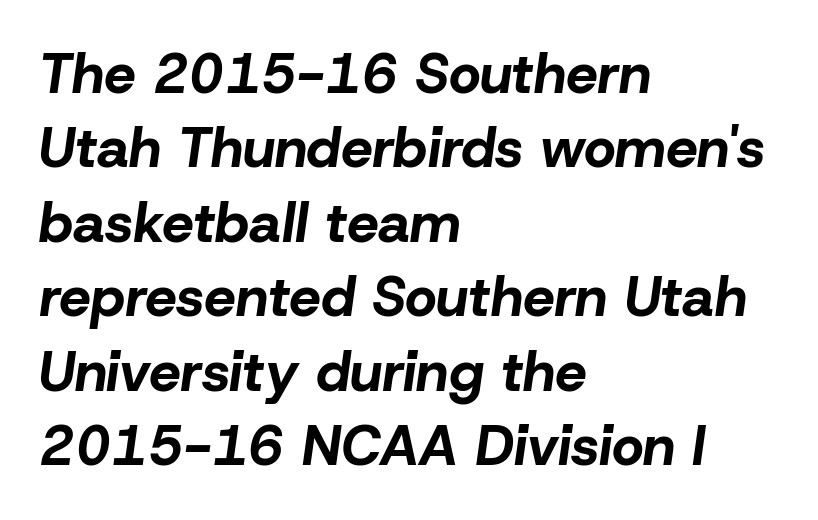
Reading down the block, your eye returns to a fixed left position each line. Students, this is bold: see how much ink each stroke carries. There's an unmistakable incline to the writing here. The block of text has a typical density, with ordinary space between rows. The face used here is proportionally spaced, like ordinary book or web type.
